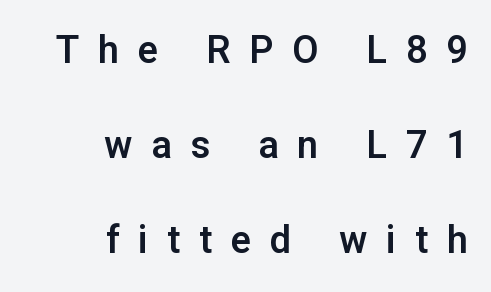
Q: Is the text italic (slanted)? A: No, it is upright.
Q: Is the typeface a serif or a sans-serif typeface? A: Sans-serif.
Q: Is the text underlined? A: No.
Q: How is the paragraph aligned? A: Right-aligned.
Q: Is the spacing between letters normal or unusually wide? A: Unusually wide.
Q: Is the spacing between lines tight, normal or loose? A: Loose.
Q: Width (condensed, normal, or wide)? A: Normal.
Q: Stroke contrast? A: Low.
Q: x-height? A: Medium.
Q: Monospaced? A: No.
